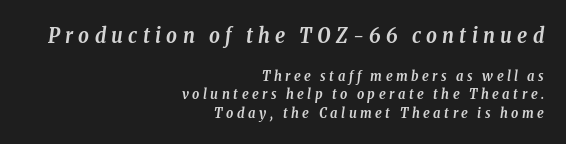
Q: Is the text bold? A: Yes.
Q: Is the text italic (slanted)? A: Yes, it leans right by about 8 degrees.
Q: Is the text underlined? A: No.
Q: How is the paragraph aligned? A: Right-aligned.
Q: Is the spacing between letters normal or unusually wide? A: Unusually wide.
Q: Is the spacing between lines tight, normal or loose? A: Normal.
Q: Which block of text is set in a larger size, the first (top) or the second (bottom)? A: The first (top) one.
